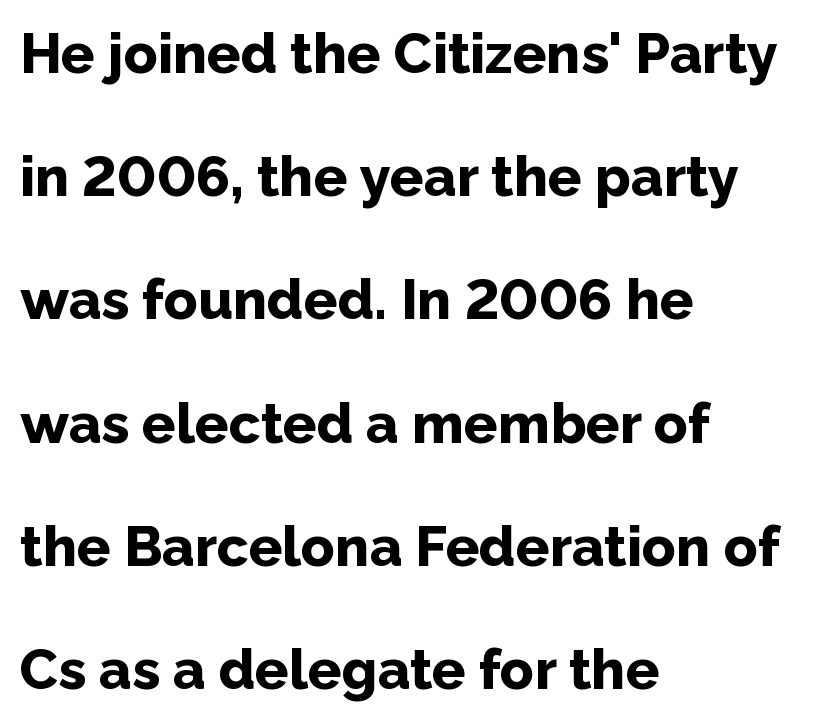
{"serif": "no", "italic": "no", "bold": "yes", "weight": "bold", "width": "normal", "stroke_contrast": "low", "x_height": "medium", "monospaced": "no", "underline": "no", "align": "left", "line_spacing": "loose", "line_spacing_ratio": 2.2, "letter_spacing": "normal", "letter_spacing_em": 0.0, "glyph_px": 56}
